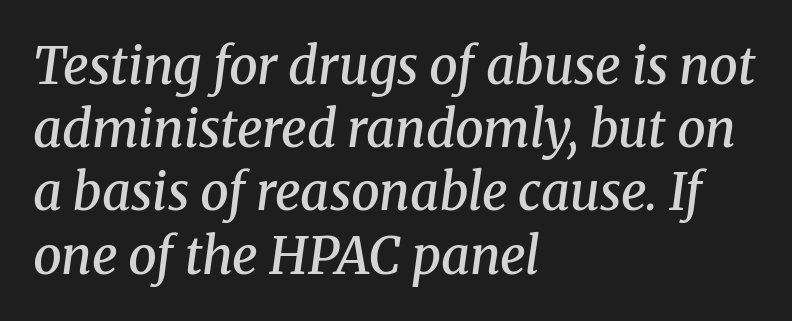
Q: Is the text bold? A: Semi-bold.
Q: Is the text italic (slanted)? A: Yes, it leans right by about 8 degrees.
Q: Is the typeface a serif or a sans-serif typeface? A: Serif.
Q: Is the text underlined? A: No.
Q: How is the paragraph aligned? A: Left-aligned.
Q: Is the spacing between letters normal or unusually wide? A: Normal.
Q: Width (condensed, normal, or wide)? A: Normal.
Q: Stroke contrast? A: Medium.
Q: x-height? A: Medium.
Q: Monospaced? A: No.
